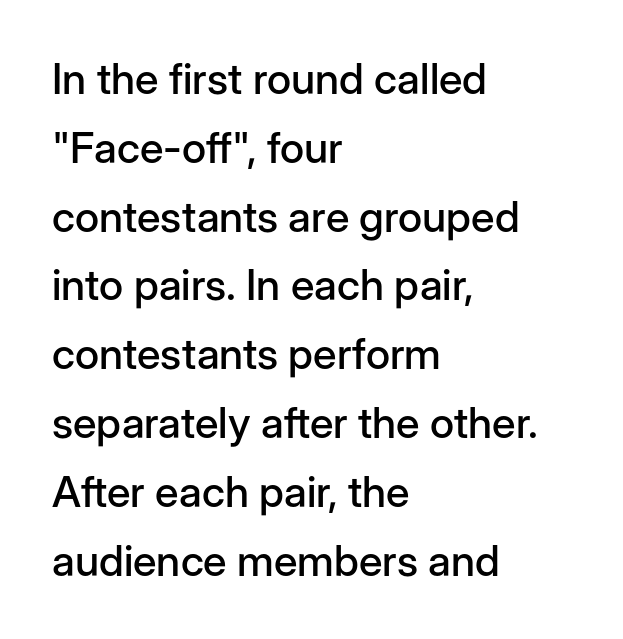
Every character sits straight up, as roman type does. You could not count columns in this text — the font is proportionally spaced. Anything drawn beneath the words? Only blank space. One-word summary of the alignment: left. Vertical spacing — default. Regarding serifs, this sample does without them.
